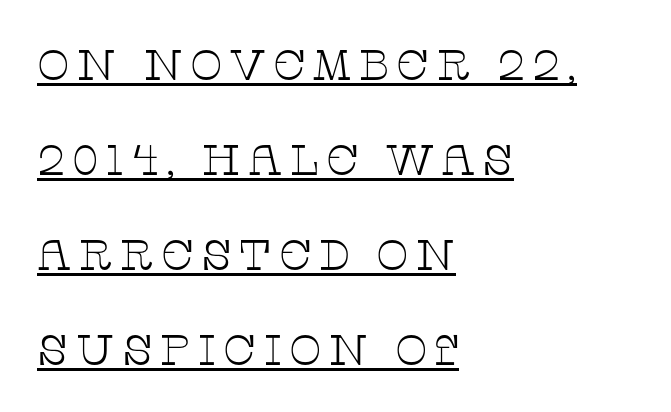
{"serif": "yes", "italic": "no", "bold": "no", "weight": "thin", "width": "wide", "stroke_contrast": "low", "x_height": "large", "monospaced": "no", "underline": "yes", "align": "left", "line_spacing": "loose", "line_spacing_ratio": 2.21, "glyph_px": 43}
